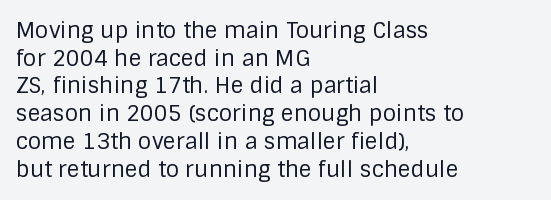
Q: Is the text bold? A: No.
Q: Is the text italic (slanted)? A: No, it is upright.
Q: Is the text underlined? A: No.
Q: How is the paragraph aligned? A: Left-aligned.
Q: Is the spacing between letters normal or unusually wide? A: Normal.
Q: Is the spacing between lines tight, normal or loose? A: Normal.
